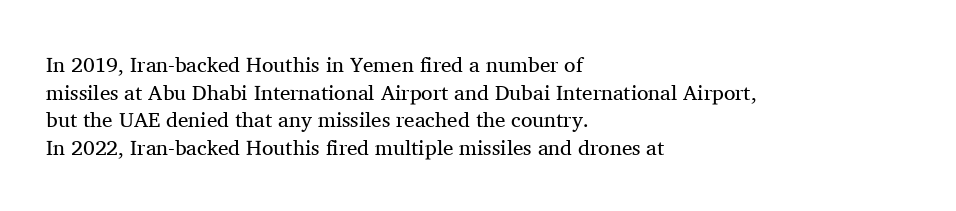
{"italic": "no", "bold": "no", "underline": "no", "align": "left", "line_spacing": "normal", "line_spacing_ratio": 1.31, "letter_spacing": "normal", "letter_spacing_em": 0.0, "glyph_px": 21}
